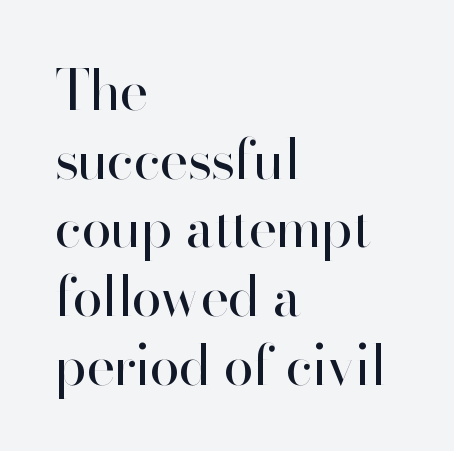
Q: Is the text bold? A: No.
Q: Is the text italic (slanted)? A: No, it is upright.
Q: Is the typeface a serif or a sans-serif typeface? A: Sans-serif.
Q: Is the text underlined? A: No.
Q: How is the paragraph aligned? A: Left-aligned.
Q: Is the spacing between letters normal or unusually wide? A: Normal.
Q: Is the spacing between lines tight, normal or loose? A: Normal.
Q: Width (condensed, normal, or wide)? A: Normal.
Q: Stroke contrast? A: High.
Q: x-height? A: Small.
Q: Monospaced? A: No.
